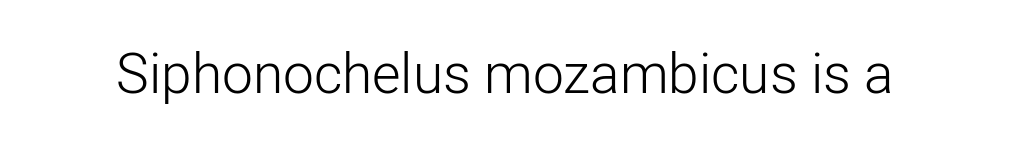
Q: Is the text bold? A: No.
Q: Is the text italic (slanted)? A: No, it is upright.
Q: Is the typeface a serif or a sans-serif typeface? A: Sans-serif.
Q: Is the text underlined? A: No.
Q: Is the spacing between letters normal or unusually wide? A: Normal.
Q: Width (condensed, normal, or wide)? A: Normal.
Q: Stroke contrast? A: Low.
Q: x-height? A: Medium.
Q: Monospaced? A: No.
